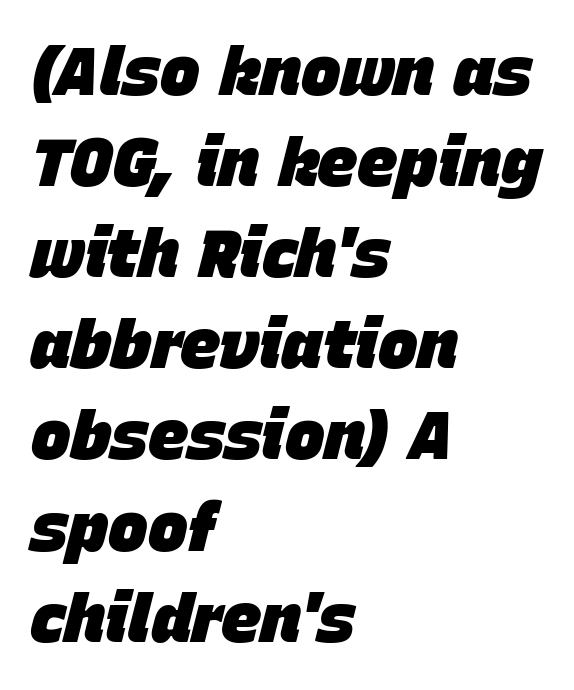
Italic: yes, the glyphs are oblique. Character widths vary here, with narrow letters taking less room than wide ones. The lines sit at an ordinary, default distance from one another. The paragraph shown leans on its left margin. Letter spacing: default.
